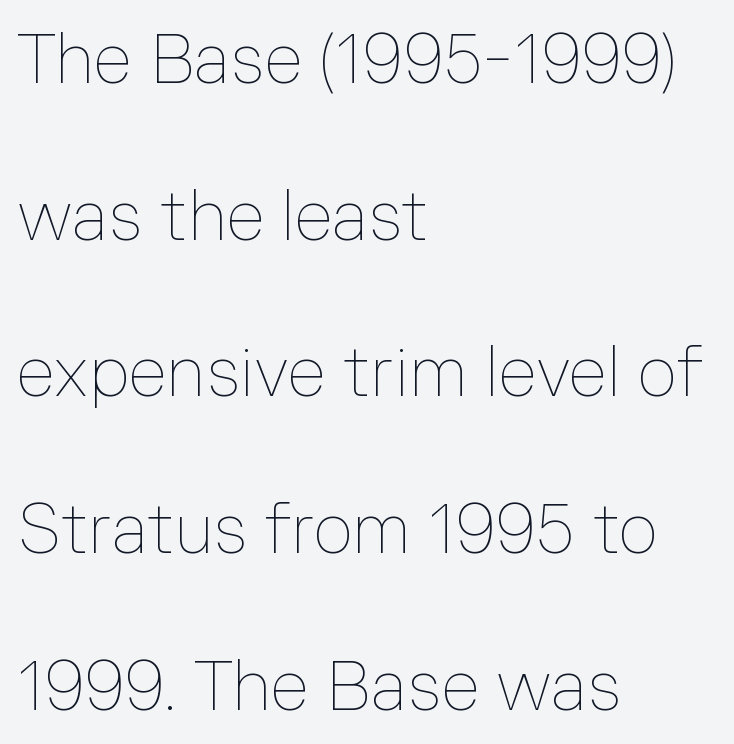
{"italic": "no", "bold": "no", "weight": "thin", "width": "normal", "stroke_contrast": "low", "x_height": "medium", "monospaced": "no", "underline": "no", "align": "left", "line_spacing": "loose", "line_spacing_ratio": 2.27, "letter_spacing": "normal", "letter_spacing_em": 0.0, "glyph_px": 69}
